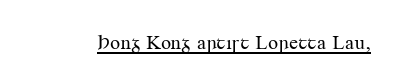
Between one letter and the next there's only the usual sliver of space. A roman cut, with each character standing at attention. The rendered words wear a rule along their underside. Heaviness? Minimal to ordinary, like unemphasized prose.
